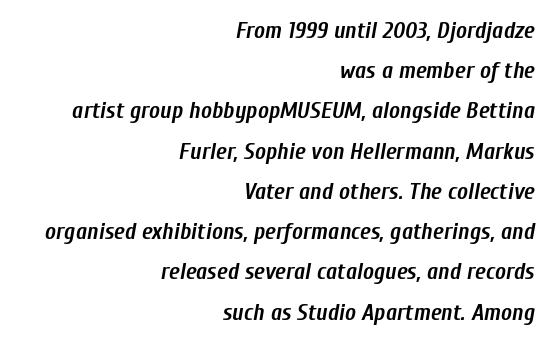
{"italic": "yes", "lean": "right", "slant_degrees": 10, "bold": "yes", "underline": "no", "align": "right", "line_spacing_ratio": 1.75, "letter_spacing": "normal", "letter_spacing_em": 0.0, "glyph_px": 23}
